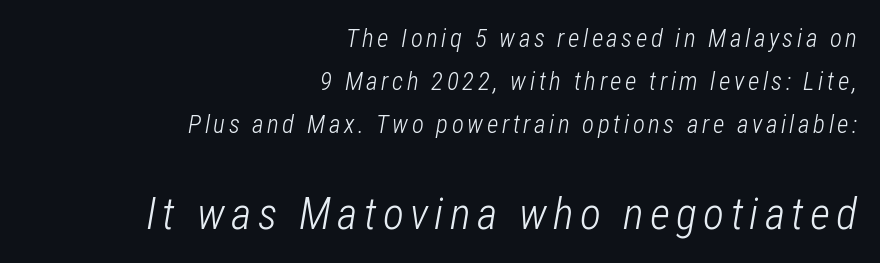
Q: Is the text bold? A: No.
Q: Is the text italic (slanted)? A: Yes, it leans right by about 12 degrees.
Q: Is the text underlined? A: No.
Q: How is the paragraph aligned? A: Right-aligned.
Q: Which block of text is set in a larger size, the first (top) or the second (bottom)? A: The second (bottom) one.
Q: Width (condensed, normal, or wide)? A: Condensed.
Q: Stroke contrast? A: Low.
Q: x-height? A: Medium.
Q: Monospaced? A: No.
